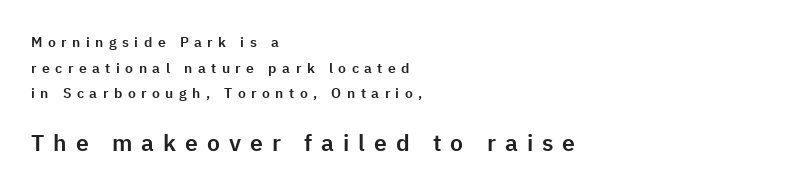
{"italic": "no", "underline": "no", "align": "left", "line_spacing_ratio": 1.83, "letter_spacing": "wide", "letter_spacing_em": 0.39, "larger_block": "second", "size_ratio": 1.64, "glyph_px": 23}
